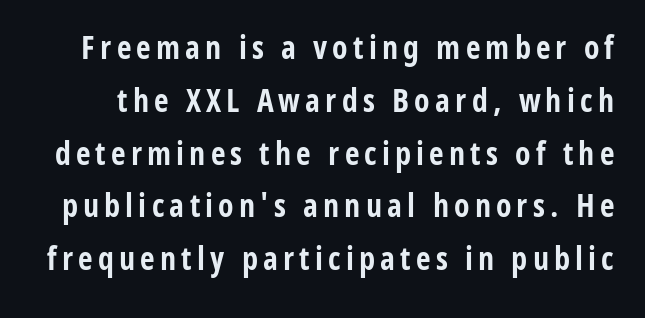
The image shows 32 px bold, condensed sans-serif type, upright; set normal line spacing (1.65x), not underlined; low stroke contrast and a medium x-height.
